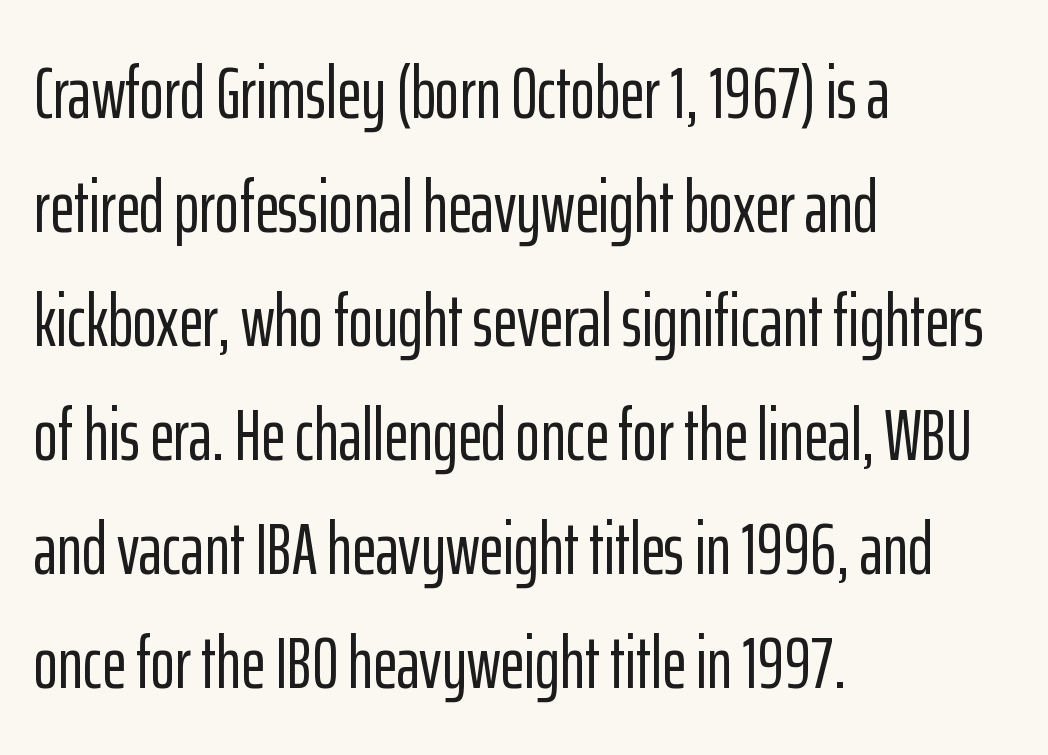
Q: Is the text italic (slanted)? A: No, it is upright.
Q: Is the typeface a serif or a sans-serif typeface? A: Sans-serif.
Q: Is the text underlined? A: No.
Q: How is the paragraph aligned? A: Left-aligned.
Q: Is the spacing between letters normal or unusually wide? A: Normal.
Q: Is the spacing between lines tight, normal or loose? A: Normal.
Q: Width (condensed, normal, or wide)? A: Condensed.
Q: Stroke contrast? A: Low.
Q: x-height? A: Medium.
Q: Monospaced? A: No.
